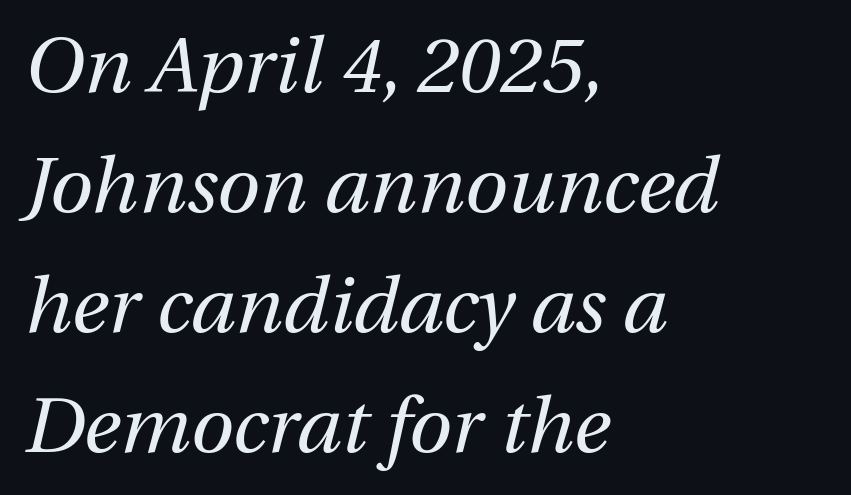
The image shows 78 px regular-weight type, italic (leaning right); set left-aligned, normal line spacing (1.54x), normal letter spacing, not underlined; medium stroke contrast and a medium x-height.
